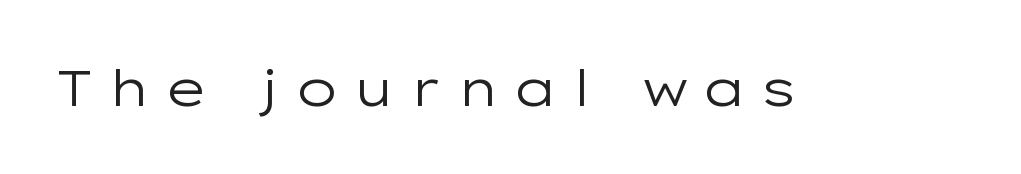
{"serif": "no", "italic": "no", "bold": "no", "weight": "regular", "width": "wide", "stroke_contrast": "low", "x_height": "medium", "monospaced": "no", "underline": "no", "letter_spacing": "wide", "letter_spacing_em": 0.24, "glyph_px": 51}
